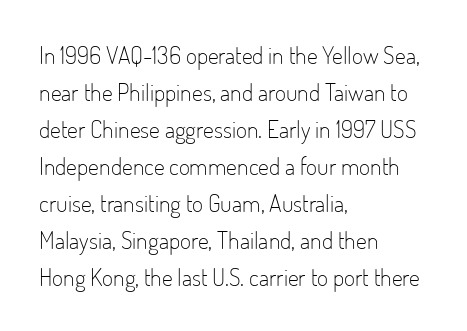
{"italic": "no", "bold": "no", "underline": "no", "align": "left", "line_spacing": "normal", "line_spacing_ratio": 1.54, "letter_spacing": "normal", "letter_spacing_em": 0.0, "glyph_px": 24}
